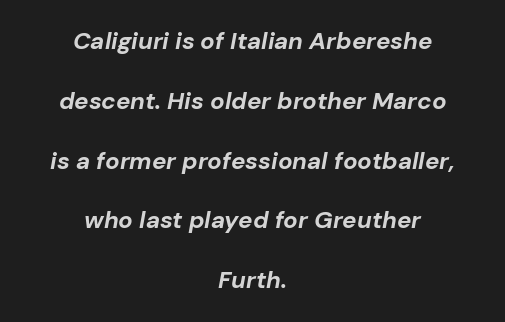
Look at the tracking — it's just the regular setting, nothing added. The specimen omits any rule beneath the text block's lines. The compositor balanced each line on the midline. Is there much room between lines? Yes — plenty of vertical air separates them.
